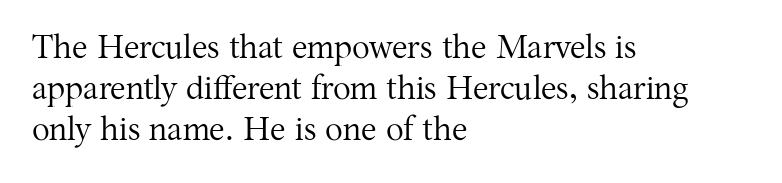
The image shows 33 px regular-weight serif type, upright; set left-aligned, normal line spacing (1.25x), normal letter spacing, not underlined; medium stroke contrast and a medium x-height.
